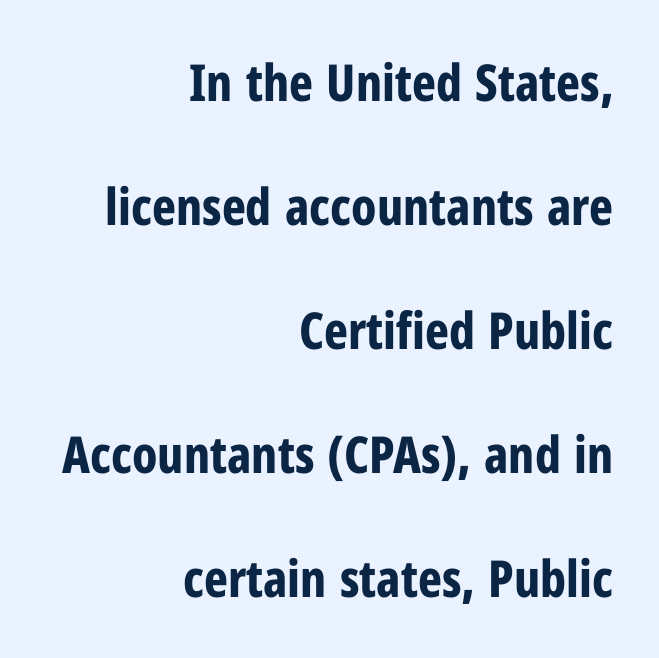
Q: Is the text bold? A: Yes.
Q: Is the text italic (slanted)? A: No, it is upright.
Q: Is the typeface a serif or a sans-serif typeface? A: Sans-serif.
Q: Is the text underlined? A: No.
Q: How is the paragraph aligned? A: Right-aligned.
Q: Is the spacing between letters normal or unusually wide? A: Normal.
Q: Is the spacing between lines tight, normal or loose? A: Loose.
Q: Width (condensed, normal, or wide)? A: Condensed.
Q: Stroke contrast? A: Low.
Q: x-height? A: Medium.
Q: Monospaced? A: No.
